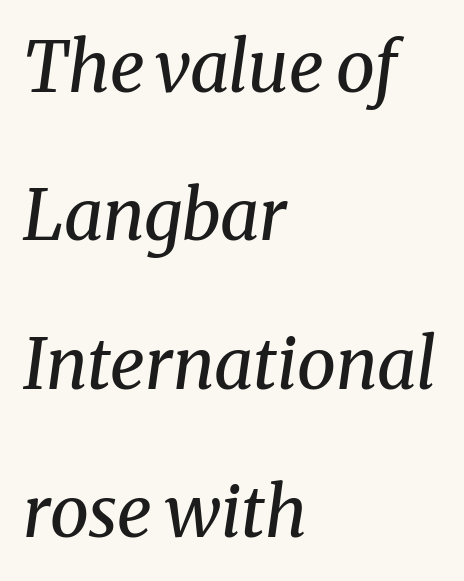
Q: Is the text bold? A: No.
Q: Is the text italic (slanted)? A: Yes, it leans right by about 8 degrees.
Q: Is the typeface a serif or a sans-serif typeface? A: Serif.
Q: Is the text underlined? A: No.
Q: How is the paragraph aligned? A: Left-aligned.
Q: Is the spacing between letters normal or unusually wide? A: Normal.
Q: Is the spacing between lines tight, normal or loose? A: Loose.
Q: Width (condensed, normal, or wide)? A: Normal.
Q: Stroke contrast? A: Medium.
Q: x-height? A: Medium.
Q: Monospaced? A: No.
